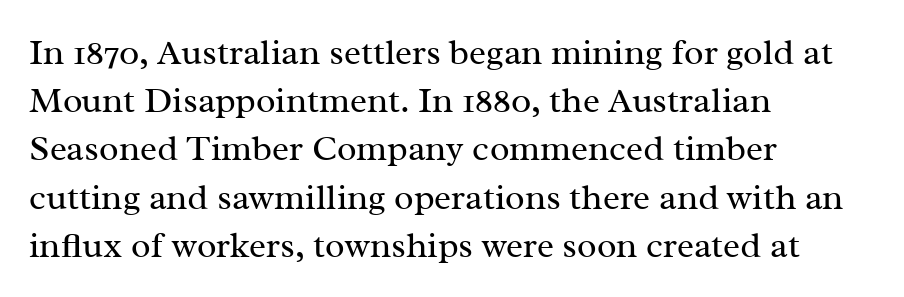
Q: Is the text bold? A: No.
Q: Is the text italic (slanted)? A: No, it is upright.
Q: Is the typeface a serif or a sans-serif typeface? A: Serif.
Q: Is the text underlined? A: No.
Q: How is the paragraph aligned? A: Left-aligned.
Q: Is the spacing between letters normal or unusually wide? A: Normal.
Q: Is the spacing between lines tight, normal or loose? A: Normal.
Q: Width (condensed, normal, or wide)? A: Normal.
Q: Stroke contrast? A: Medium.
Q: x-height? A: Medium.
Q: Monospaced? A: No.
